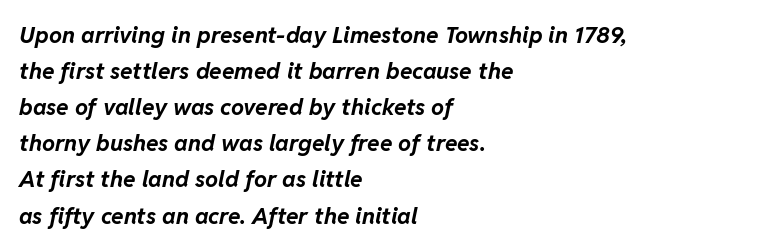
Q: Is the text bold? A: Yes.
Q: Is the text italic (slanted)? A: Yes, it leans right by about 11 degrees.
Q: Is the text underlined? A: No.
Q: How is the paragraph aligned? A: Left-aligned.
Q: Is the spacing between letters normal or unusually wide? A: Normal.
Q: Is the spacing between lines tight, normal or loose? A: Normal.
